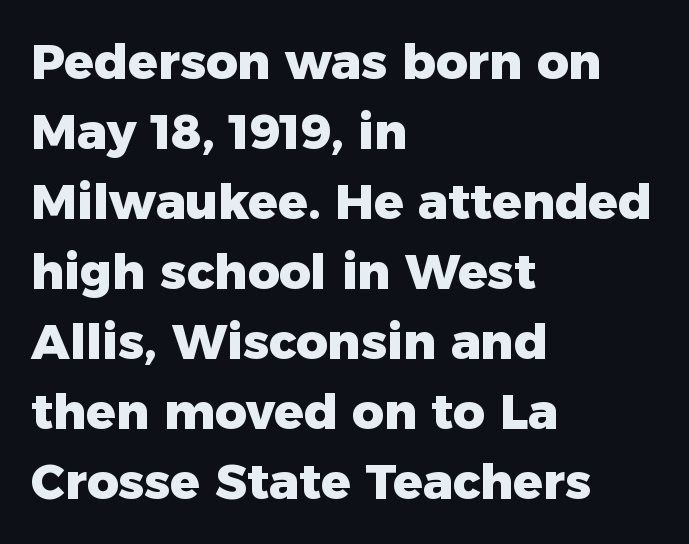
Q: Is the text bold? A: Yes.
Q: Is the text italic (slanted)? A: No, it is upright.
Q: Is the typeface a serif or a sans-serif typeface? A: Sans-serif.
Q: Is the text underlined? A: No.
Q: How is the paragraph aligned? A: Left-aligned.
Q: Is the spacing between letters normal or unusually wide? A: Normal.
Q: Is the spacing between lines tight, normal or loose? A: Normal.
Q: Width (condensed, normal, or wide)? A: Normal.
Q: Stroke contrast? A: Low.
Q: x-height? A: Medium.
Q: Monospaced? A: No.
